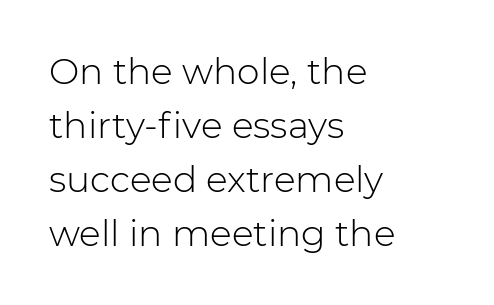
The baseline area is clear. Layout note: lines flush left. Compared with typical body copy, the letter spacing here is the same. Examine the stroke ends and you'll find no serifs. Summary of vertical rhythm: regular, with standard interline spacing. It's the straight-up-and-down kind of type.
